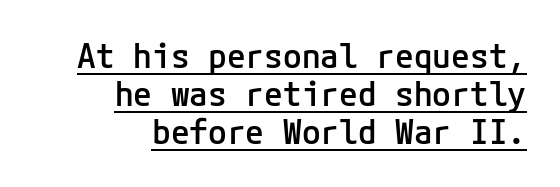
{"serif": "no", "italic": "no", "bold": "semi", "weight": "semibold", "width": "normal", "stroke_contrast": "low", "x_height": "medium", "underline": "yes", "align": "right", "line_spacing": "tight", "line_spacing_ratio": 1.12, "letter_spacing": "normal", "letter_spacing_em": 0.0, "glyph_px": 34}
